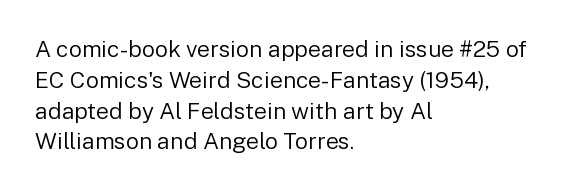
{"italic": "no", "bold": "no", "underline": "no", "align": "left", "line_spacing": "normal", "line_spacing_ratio": 1.34, "letter_spacing": "normal", "letter_spacing_em": 0.0, "glyph_px": 23}
